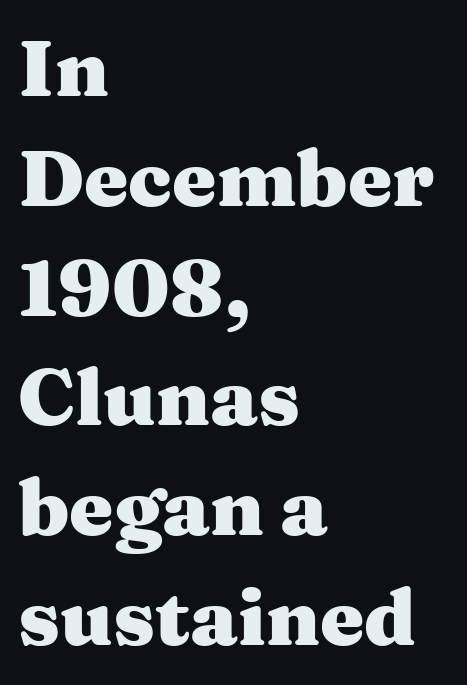
A bare baseline throughout the passage. This sample has the flowing, uneven cadence of proportional lettering. These words are printed bold, with thick strokes throughout. The line-height multiplier appears to be the usual default. This is the regular roman posture of the typeface. A classic flush-left, rag-right setting is used for this passage.
